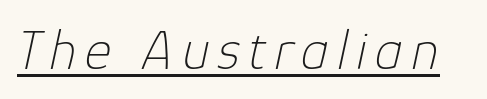
Q: Is the text bold? A: No.
Q: Is the text italic (slanted)? A: Yes, it leans right by about 12 degrees.
Q: Is the text underlined? A: Yes.
Q: Width (condensed, normal, or wide)? A: Normal.
Q: Stroke contrast? A: Low.
Q: x-height? A: Medium.
Q: Monospaced? A: No.
